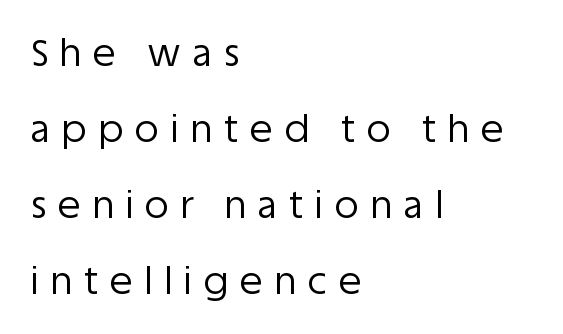
{"serif": "no", "italic": "no", "bold": "no", "weight": "regular", "width": "normal", "stroke_contrast": "low", "x_height": "large", "monospaced": "no", "underline": "no", "align": "left", "line_spacing": "loose", "line_spacing_ratio": 2.05, "letter_spacing": "wide", "letter_spacing_em": 0.32, "glyph_px": 37}
